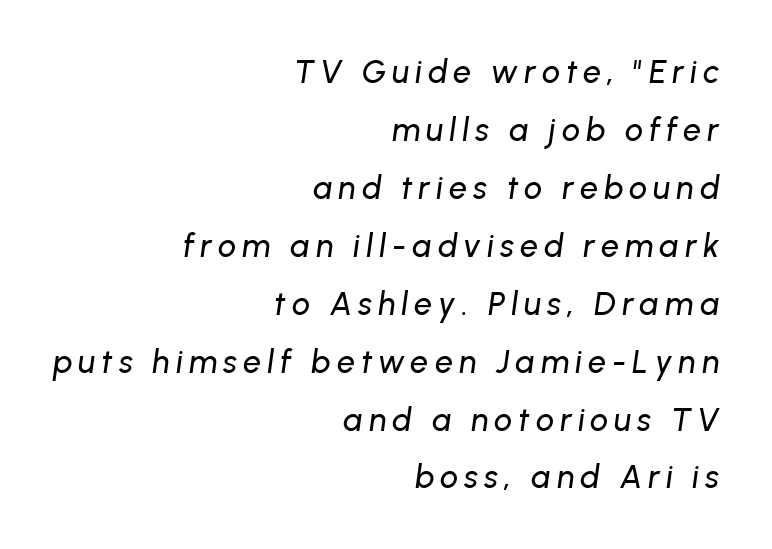
The image shows 32 px text type, italic (leaning right); set right-aligned, line spacing 1.81x, not underlined; low stroke contrast and a medium x-height.
